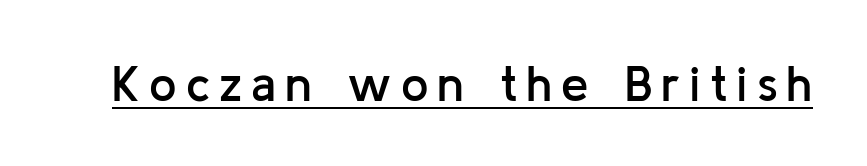
Q: Is the text bold? A: Semi-bold.
Q: Is the text italic (slanted)? A: No, it is upright.
Q: Is the typeface a serif or a sans-serif typeface? A: Sans-serif.
Q: Is the text underlined? A: Yes.
Q: Width (condensed, normal, or wide)? A: Normal.
Q: Stroke contrast? A: Low.
Q: x-height? A: Medium.
Q: Monospaced? A: No.
